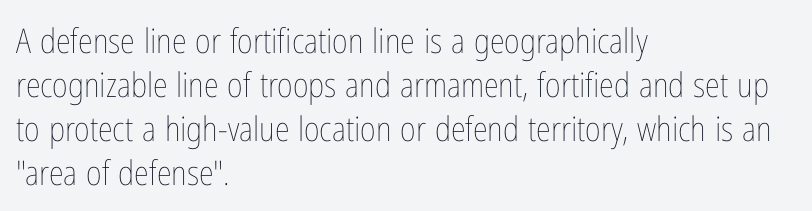
{"italic": "no", "bold": "no", "weight": "thin", "width": "condensed", "stroke_contrast": "low", "x_height": "medium", "monospaced": "no", "underline": "no", "align": "left", "line_spacing": "normal", "line_spacing_ratio": 1.29, "letter_spacing": "normal", "letter_spacing_em": 0.0, "glyph_px": 34}
